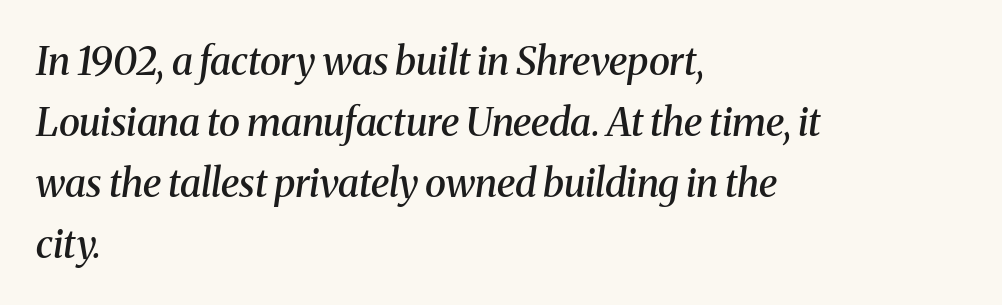
The image shows 39 px semibold serif type, italic (leaning right); set left-aligned, normal line spacing (1.56x), normal letter spacing, not underlined; medium stroke contrast and a medium x-height.
